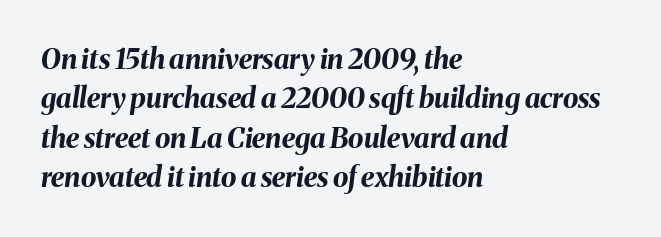
Q: Is the text bold? A: Yes.
Q: Is the text italic (slanted)? A: Yes, it leans right by about 8 degrees.
Q: Is the text underlined? A: No.
Q: How is the paragraph aligned? A: Left-aligned.
Q: Is the spacing between letters normal or unusually wide? A: Normal.
Q: Is the spacing between lines tight, normal or loose? A: Normal.
Q: Width (condensed, normal, or wide)? A: Normal.
Q: Stroke contrast? A: Medium.
Q: x-height? A: Medium.
Q: Monospaced? A: No.
